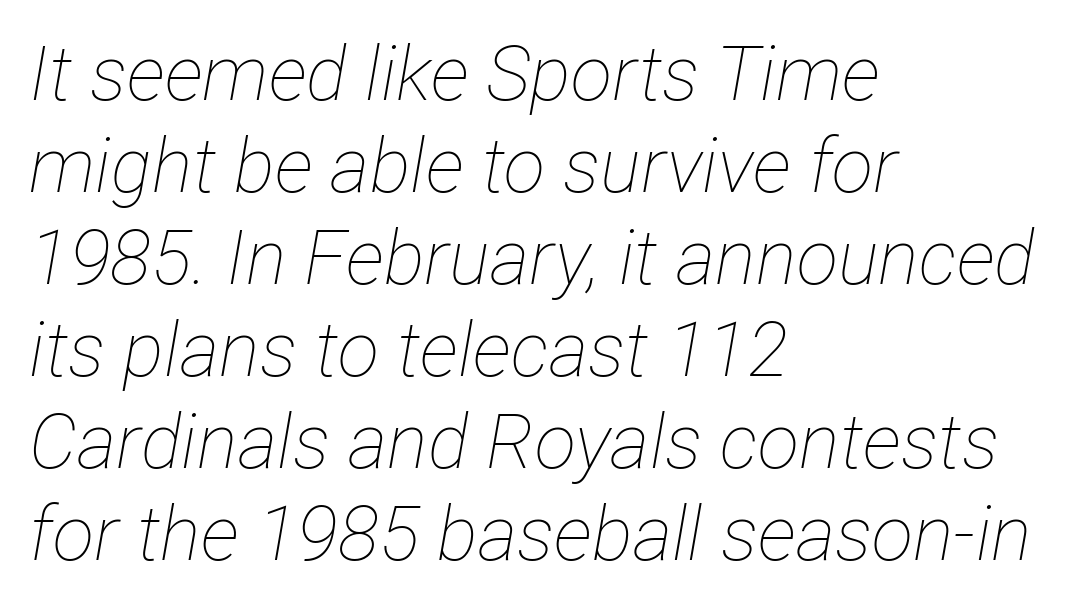
Between one letter and the next there's only the usual sliver of space. This sample uses an oblique cut, with every glyph tilted off the vertical. The face used here is proportionally spaced, like ordinary book or web type. The rag falls on the right side of this text block. A quiet, ordinary-to-light weight characterises the typeface. This rendering features lettering with no underline.
